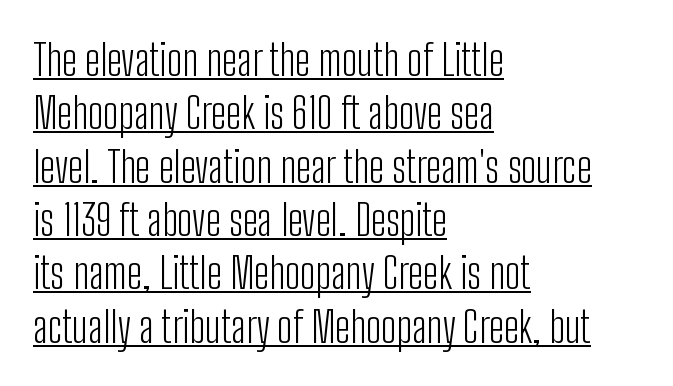
The image shows 43 px light, condensed sans-serif type, upright; set left-aligned, line spacing 1.24x, normal letter spacing, underlined; low stroke contrast and a medium x-height.
